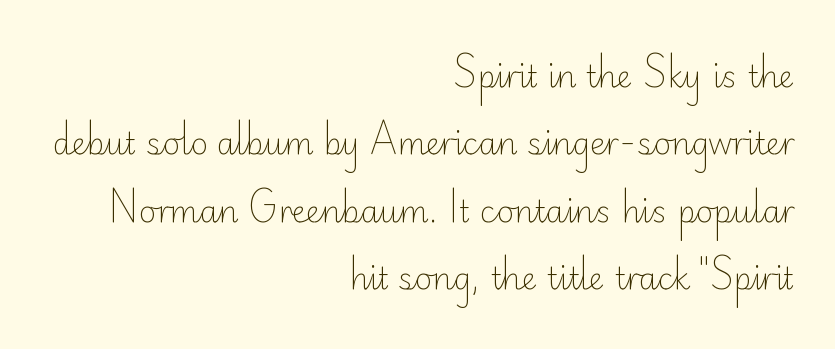
Q: Is the text bold? A: No.
Q: Is the text italic (slanted)? A: No, it is upright.
Q: Is the typeface a serif or a sans-serif typeface? A: Sans-serif.
Q: Is the text underlined? A: No.
Q: How is the paragraph aligned? A: Right-aligned.
Q: Is the spacing between letters normal or unusually wide? A: Normal.
Q: Is the spacing between lines tight, normal or loose? A: Loose.
Q: Width (condensed, normal, or wide)? A: Normal.
Q: Stroke contrast? A: Low.
Q: x-height? A: Small.
Q: Monospaced? A: No.
